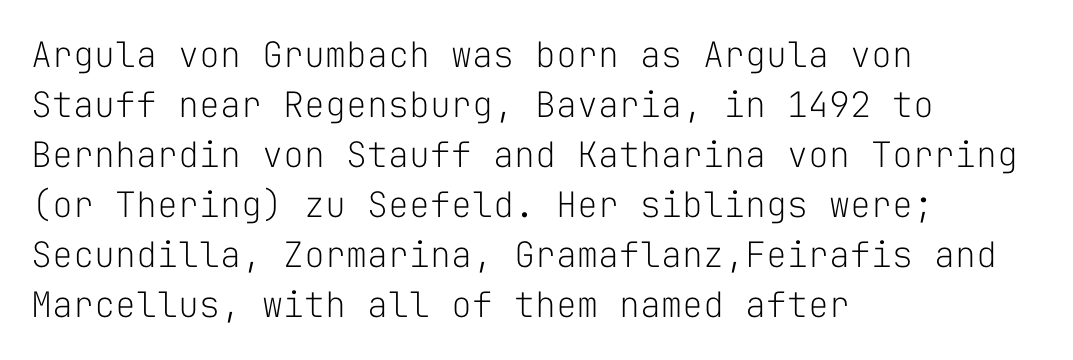
{"serif": "no", "italic": "no", "bold": "no", "weight": "light", "width": "normal", "stroke_contrast": "low", "x_height": "medium", "monospaced": "yes", "underline": "no", "align": "left", "line_spacing": "normal", "line_spacing_ratio": 1.43, "letter_spacing": "normal", "letter_spacing_em": 0.0, "glyph_px": 35}
